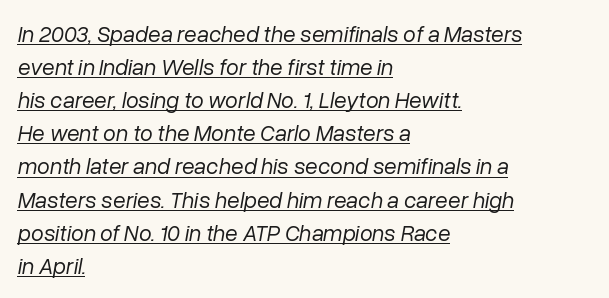
{"italic": "yes", "lean": "right", "slant_degrees": 10, "bold": "no", "underline": "yes", "align": "left", "line_spacing": "normal", "line_spacing_ratio": 1.44, "letter_spacing": "normal", "letter_spacing_em": 0.0, "glyph_px": 23}
